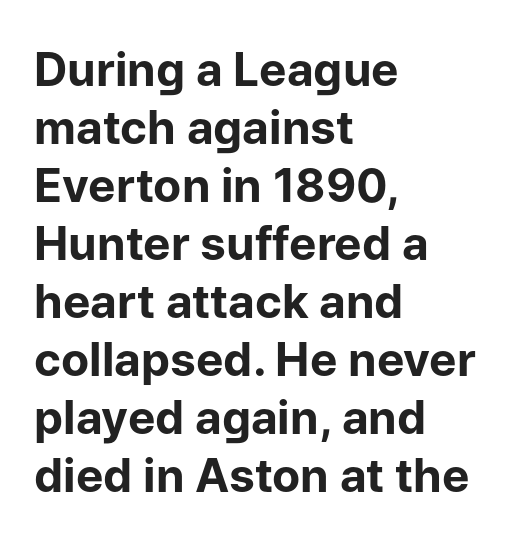
The image shows 46 px bold sans-serif type, upright; set left-aligned, normal line spacing (1.26x), normal letter spacing, not underlined; low stroke contrast and a medium x-height.
